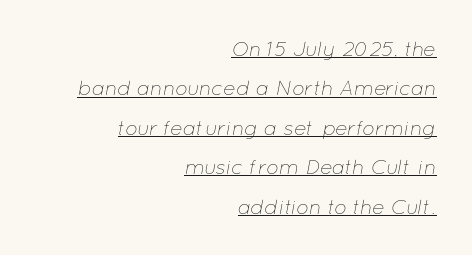
Nothing unusual about the tracking: characters are spaced as the font intends. Is this a heavy cut? Hardly; it is regular or lighter. What decoration does the sample have? An underline. Is the type slanted? Yes — the strokes lean at a clear angle. Line endings align vertically; line beginnings do not.
